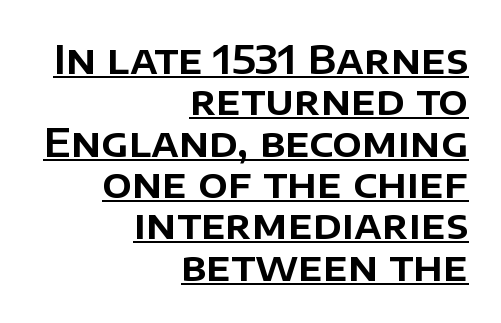
Q: Is the text italic (slanted)? A: No, it is upright.
Q: Is the typeface a serif or a sans-serif typeface? A: Sans-serif.
Q: Is the text underlined? A: Yes.
Q: How is the paragraph aligned? A: Right-aligned.
Q: Is the spacing between letters normal or unusually wide? A: Normal.
Q: Is the spacing between lines tight, normal or loose? A: Tight.
Q: Width (condensed, normal, or wide)? A: Normal.
Q: Stroke contrast? A: Low.
Q: x-height? A: Large.
Q: Monospaced? A: No.
